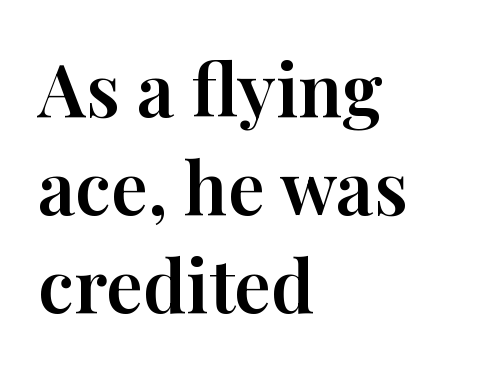
The line-height multiplier appears to be the usual default. Proportional: the letters do not fall into vertical columns. Honestly, there is no underline to notice here at all. What kind of face is this? One with serifs. Designer's note — italics off, roman on. Inter-character spacing is left at the font's built-in metrics.
